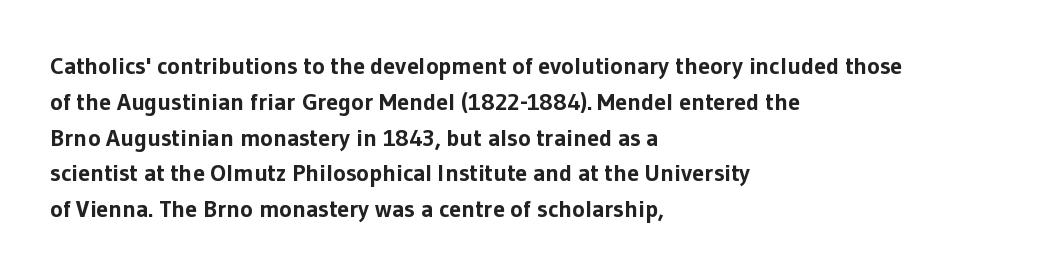
The image shows 24 px bold type, upright; set left-aligned, normal line spacing (1.49x), normal letter spacing, not underlined.
